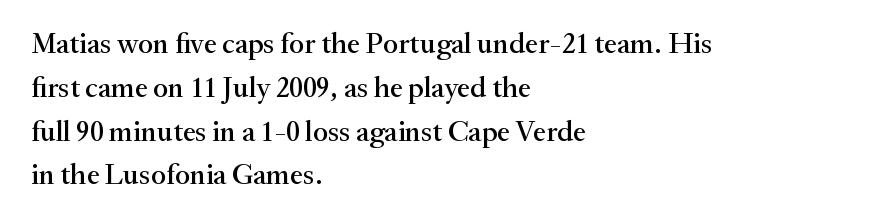
Q: Is the text italic (slanted)? A: No, it is upright.
Q: Is the typeface a serif or a sans-serif typeface? A: Serif.
Q: Is the text underlined? A: No.
Q: How is the paragraph aligned? A: Left-aligned.
Q: Is the spacing between letters normal or unusually wide? A: Normal.
Q: Is the spacing between lines tight, normal or loose? A: Normal.
Q: Width (condensed, normal, or wide)? A: Normal.
Q: Stroke contrast? A: Medium.
Q: x-height? A: Small.
Q: Monospaced? A: No.
